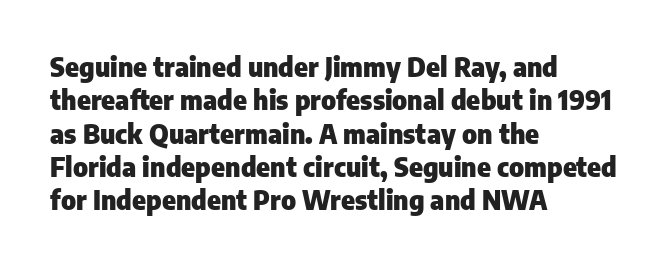
In terms of posture, this sample is upright. Look at the stroke-to-counter ratio: heavy, a bold. Notice how descenders clear the ascenders below comfortably — that's standard leading. The zone under the glyphs is completely vacant. The rendering keeps characters at their native spacing.
